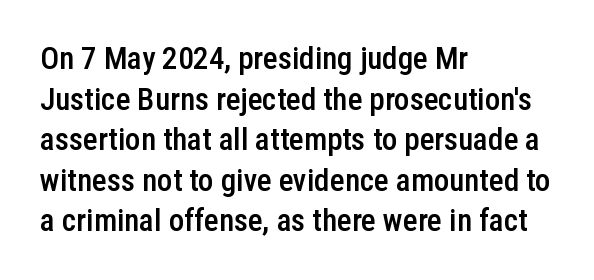
{"serif": "no", "italic": "no", "bold": "semi", "weight": "semibold", "width": "condensed", "stroke_contrast": "low", "x_height": "medium", "monospaced": "no", "underline": "no", "align": "left", "line_spacing": "normal", "line_spacing_ratio": 1.31, "letter_spacing": "normal", "letter_spacing_em": 0.0, "glyph_px": 31}
